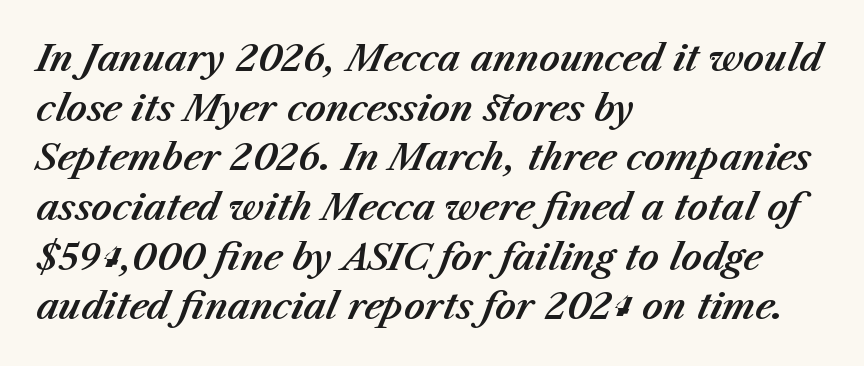
{"italic": "yes", "lean": "right", "slant_degrees": 23, "width": "normal", "stroke_contrast": "medium", "x_height": "medium", "monospaced": "no", "underline": "no", "align": "left", "line_spacing": "normal", "line_spacing_ratio": 1.38, "letter_spacing": "normal", "letter_spacing_em": 0.0, "glyph_px": 36}
